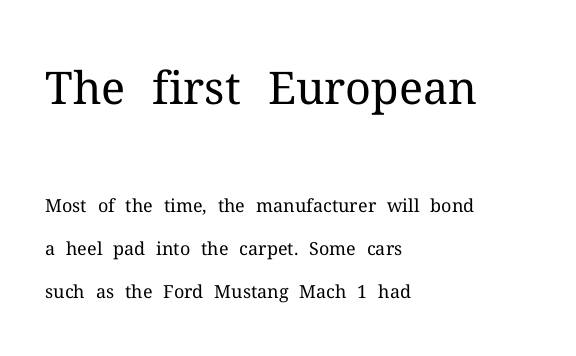
The image shows 45 px regular-weight serif type, upright; set left-aligned, loose line spacing (2.38x), normal letter spacing, not underlined; the first (top) block is 2.5x larger; medium stroke contrast and a medium x-height.
